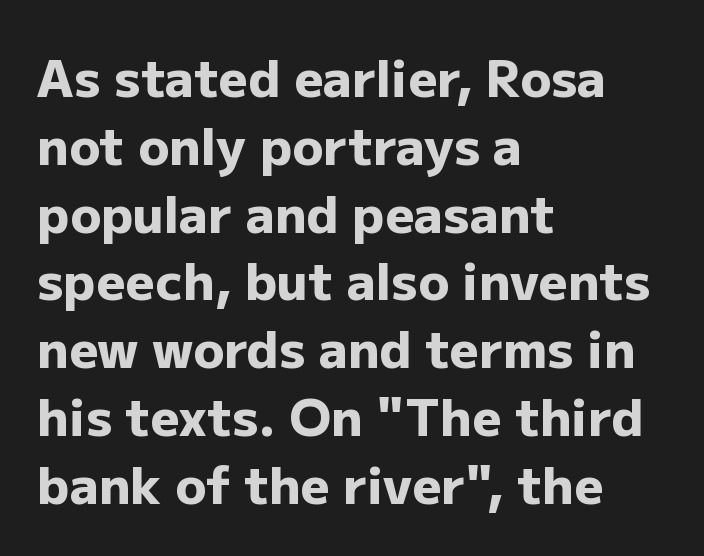
The image shows 51 px heavy sans-serif type, upright; set left-aligned, normal line spacing (1.33x), normal letter spacing, not underlined; low stroke contrast and a medium x-height.
